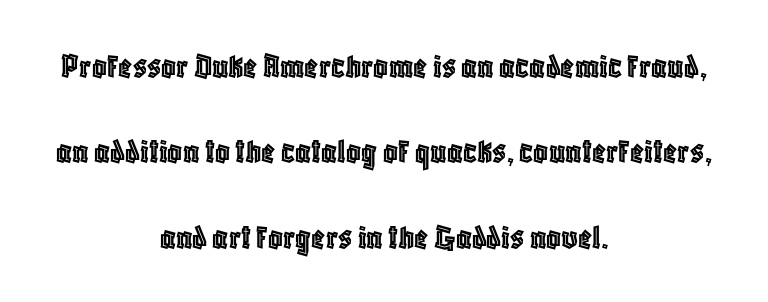
The image shows 36 px condensed type, upright; set centered, loose line spacing (2.37x), normal letter spacing, not underlined; a large x-height.
